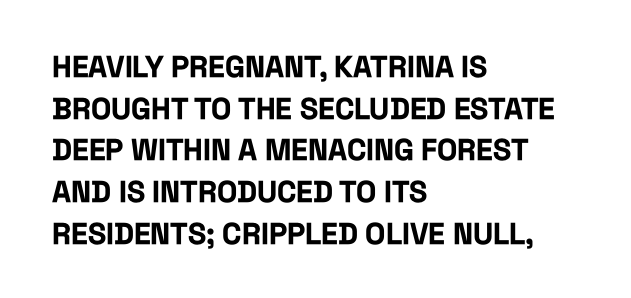
The image shows 30 px bold, condensed sans-serif type, upright; set left-aligned, normal line spacing (1.39x), normal letter spacing, not underlined; low stroke contrast and a large x-height.
